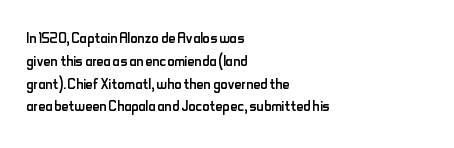
Q: Is the text bold? A: No.
Q: Is the text italic (slanted)? A: No, it is upright.
Q: Is the text underlined? A: No.
Q: How is the paragraph aligned? A: Left-aligned.
Q: Is the spacing between letters normal or unusually wide? A: Normal.
Q: Is the spacing between lines tight, normal or loose? A: Tight.
